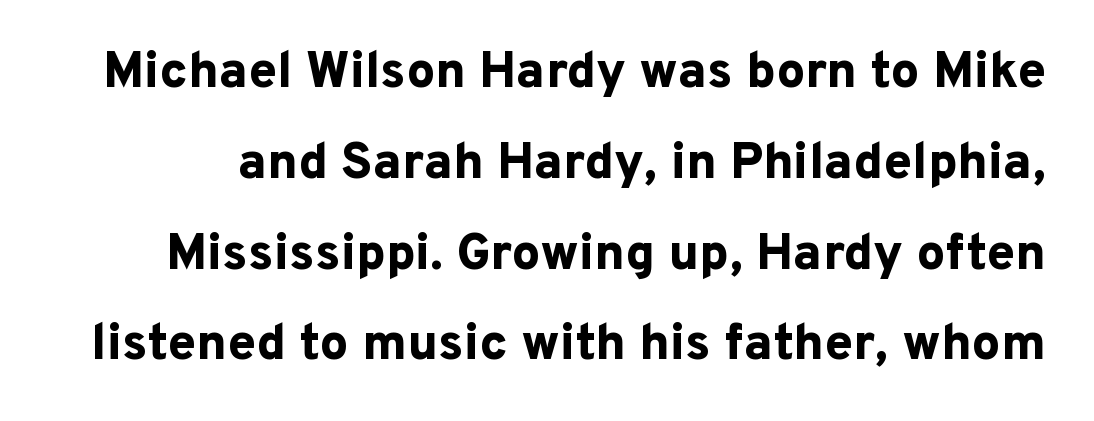
Q: Is the text bold? A: Yes.
Q: Is the text italic (slanted)? A: No, it is upright.
Q: Is the typeface a serif or a sans-serif typeface? A: Sans-serif.
Q: Is the text underlined? A: No.
Q: Is the spacing between letters normal or unusually wide? A: Normal.
Q: Width (condensed, normal, or wide)? A: Normal.
Q: Stroke contrast? A: Low.
Q: x-height? A: Medium.
Q: Monospaced? A: No.
